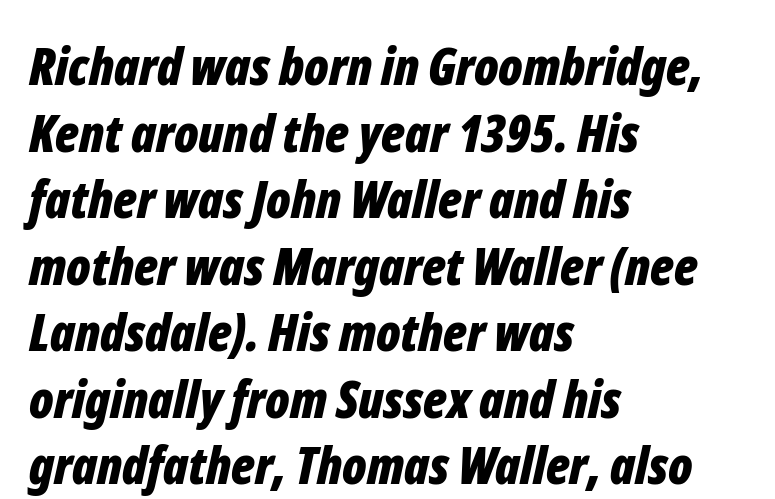
Q: Is the text bold? A: Yes.
Q: Is the text italic (slanted)? A: Yes, it leans right by about 12 degrees.
Q: Is the text underlined? A: No.
Q: How is the paragraph aligned? A: Left-aligned.
Q: Is the spacing between letters normal or unusually wide? A: Normal.
Q: Is the spacing between lines tight, normal or loose? A: Normal.
Q: Width (condensed, normal, or wide)? A: Condensed.
Q: Stroke contrast? A: Low.
Q: x-height? A: Medium.
Q: Monospaced? A: No.
